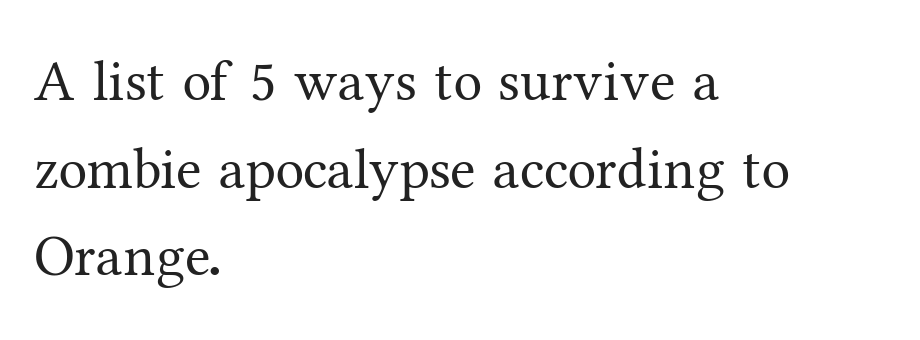
The image shows 58 px regular-weight serif type, upright; set left-aligned, normal line spacing (1.51x), normal letter spacing, not underlined; medium stroke contrast and a medium x-height.
